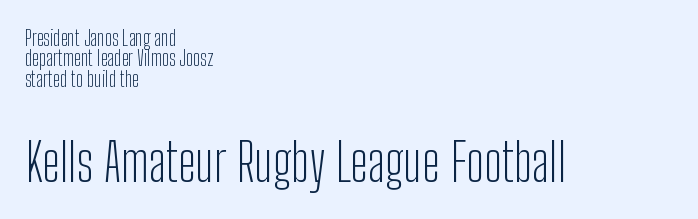
{"serif": "no", "italic": "no", "bold": "no", "weight": "light", "width": "condensed", "stroke_contrast": "low", "x_height": "medium", "monospaced": "no", "underline": "no", "align": "left", "line_spacing": "tight", "line_spacing_ratio": 0.97, "letter_spacing": "normal", "letter_spacing_em": 0.0, "larger_block": "second", "size_ratio": 2.52, "glyph_px": 53}
